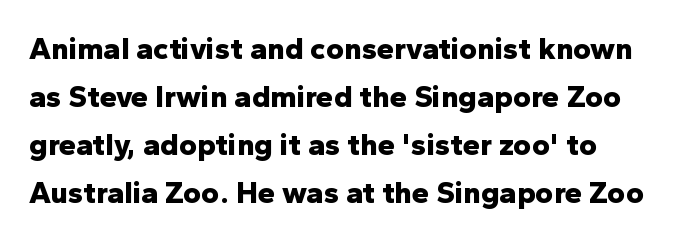
Q: Is the text bold? A: Yes.
Q: Is the text italic (slanted)? A: No, it is upright.
Q: Is the typeface a serif or a sans-serif typeface? A: Sans-serif.
Q: Is the text underlined? A: No.
Q: How is the paragraph aligned? A: Left-aligned.
Q: Is the spacing between letters normal or unusually wide? A: Normal.
Q: Is the spacing between lines tight, normal or loose? A: Normal.
Q: Width (condensed, normal, or wide)? A: Normal.
Q: Stroke contrast? A: Low.
Q: x-height? A: Medium.
Q: Monospaced? A: No.
